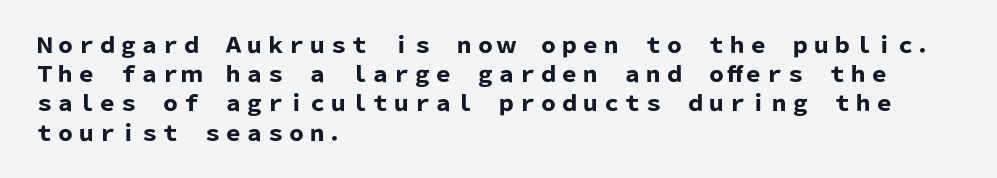
The image shows 21 px bold type, upright; set left-aligned, normal line spacing (1.39x), normal letter spacing, not underlined.
